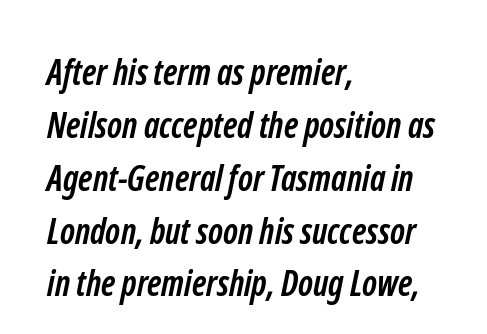
The image shows 35 px semibold, condensed sans-serif type; set left-aligned, normal line spacing (1.51x), normal letter spacing, not underlined; low stroke contrast and a medium x-height.
